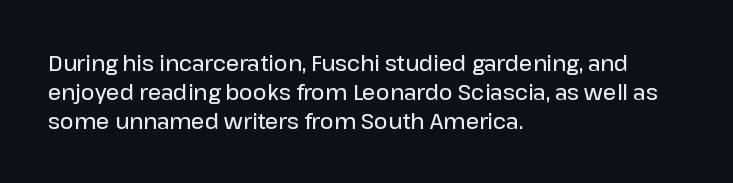
These lines keep a tight, regular rhythm from letter to letter. If you drew a ruler down the left edge, every line would touch it. Compared with an ordinary text face, these strokes are moderately heavier — a semibold. Whoever set this chose a conventional vertical rhythm. The glyphs are unaccompanied by any horizontal stroke below them.
